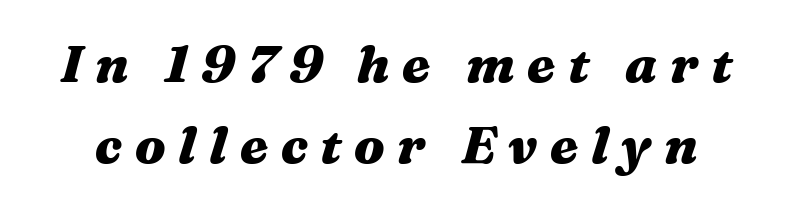
The image shows 52 px heavy, wide type, italic (leaning right); set normal line spacing (1.56x), unusually wide letter spacing (+0.24 em), not underlined; medium stroke contrast and a medium x-height.
